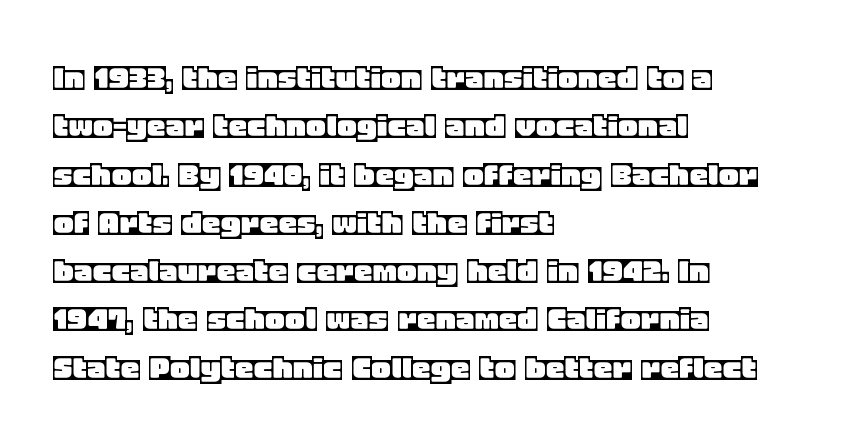
{"italic": "no", "width": "normal", "x_height": "large", "monospaced": "no", "underline": "no", "align": "left", "line_spacing": "normal", "line_spacing_ratio": 1.27, "letter_spacing": "normal", "letter_spacing_em": 0.0, "glyph_px": 38}
